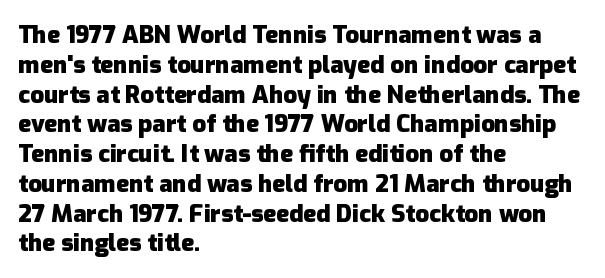
{"italic": "no", "bold": "yes", "underline": "no", "align": "left", "line_spacing_ratio": 1.24, "letter_spacing": "normal", "letter_spacing_em": 0.0, "glyph_px": 24}
